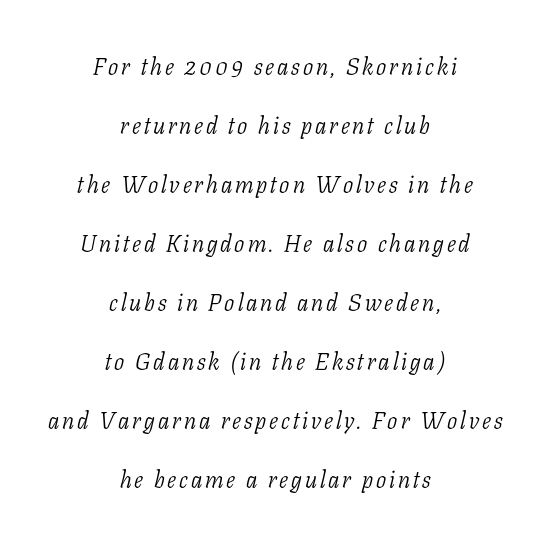
The image shows 24 px text type, italic (leaning right); set centered, loose line spacing (2.46x), not underlined.
